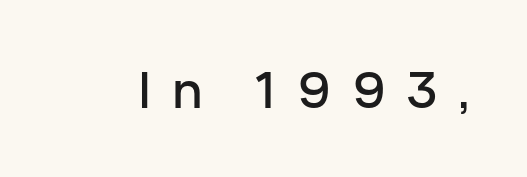
The image shows 50 px sans-serif type, upright; set unusually wide letter spacing (+0.41 em), not underlined; low stroke contrast and a medium x-height.
